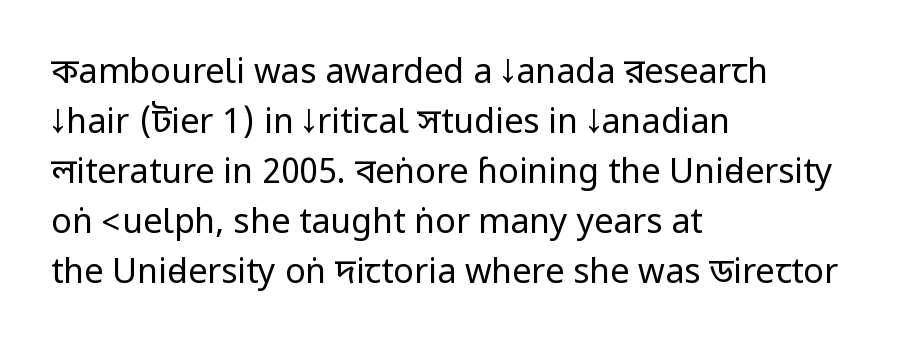
Rendered with straight, roman letterforms. Typographically, this falls in the sans-serif category. The cut favours lightness, reaching ordinary text weight at its darkest. Has an underline been added? It has not.
